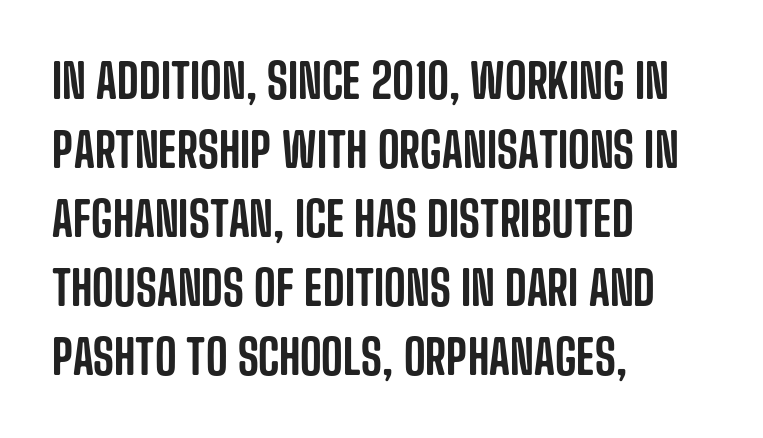
{"serif": "no", "italic": "no", "width": "condensed", "stroke_contrast": "low", "x_height": "large", "monospaced": "no", "underline": "no", "align": "left", "line_spacing": "normal", "line_spacing_ratio": 1.47, "letter_spacing": "normal", "letter_spacing_em": 0.0, "glyph_px": 47}
